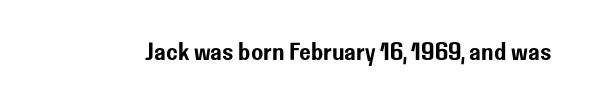
If you drew a line through each stem, it would be perfectly vertical. Characters follow at the spacing the type designer built in. The words here are not underlined.
